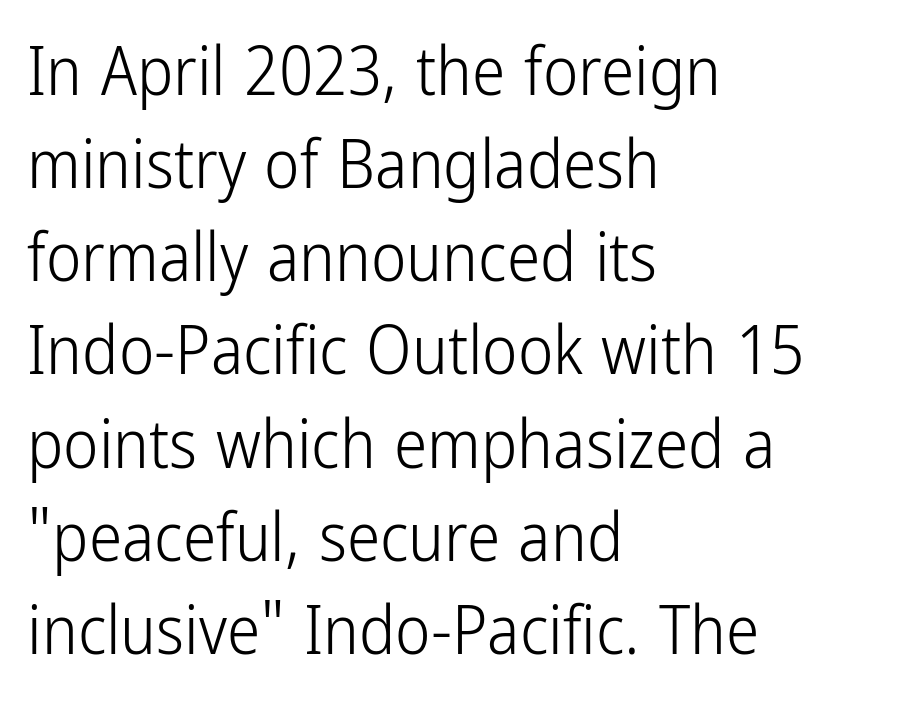
The image shows 67 px light, condensed sans-serif type, upright; set left-aligned, normal line spacing (1.39x), normal letter spacing, not underlined; low stroke contrast and a medium x-height.
